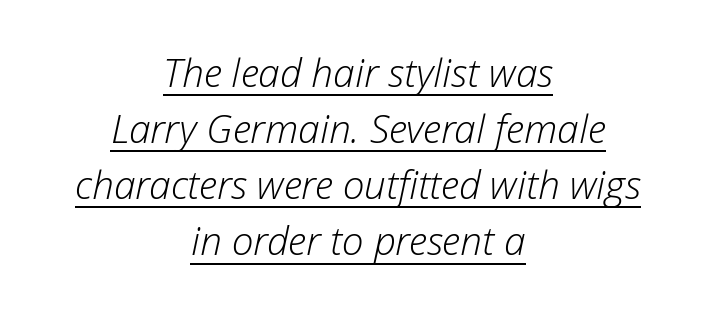
Q: Is the text bold? A: No.
Q: Is the text italic (slanted)? A: Yes, it leans right by about 12 degrees.
Q: Is the text underlined? A: Yes.
Q: How is the paragraph aligned? A: Centered.
Q: Is the spacing between letters normal or unusually wide? A: Normal.
Q: Is the spacing between lines tight, normal or loose? A: Normal.
Q: Width (condensed, normal, or wide)? A: Normal.
Q: Stroke contrast? A: Low.
Q: x-height? A: Medium.
Q: Monospaced? A: No.
